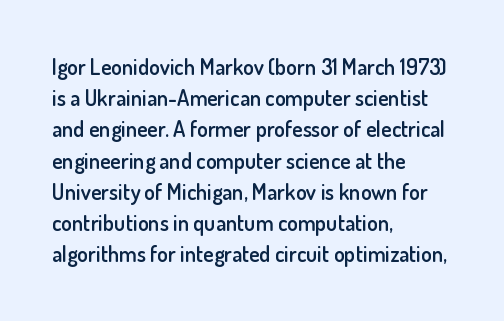
The image shows 22 px text type, upright; set left-aligned, normal line spacing (1.42x), normal letter spacing, not underlined.
